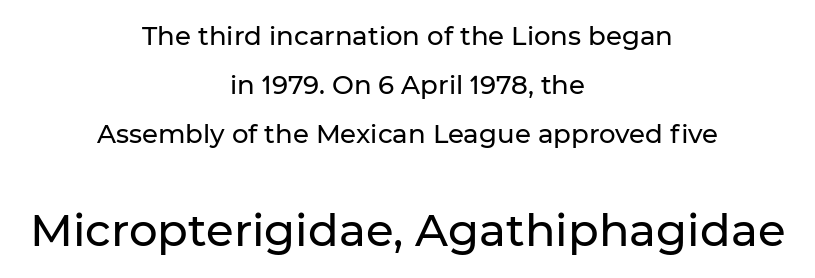
{"serif": "no", "italic": "no", "width": "normal", "stroke_contrast": "low", "x_height": "medium", "monospaced": "no", "underline": "no", "align": "center", "line_spacing_ratio": 1.89, "letter_spacing": "normal", "letter_spacing_em": 0.0, "larger_block": "second", "size_ratio": 1.73, "glyph_px": 45}
